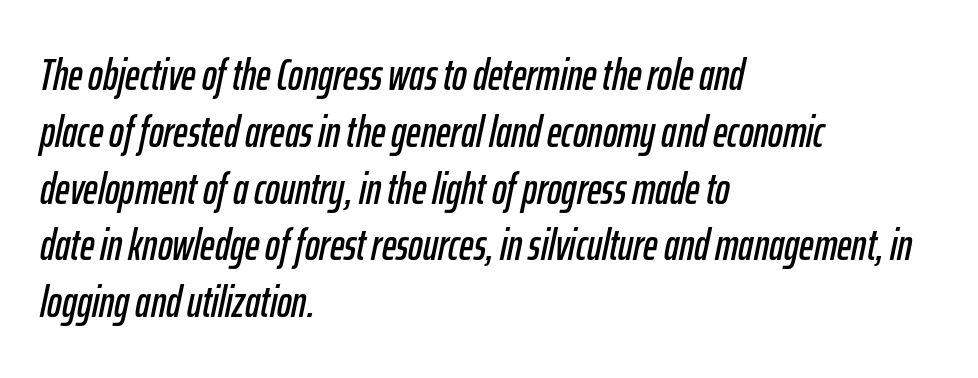
Q: Is the text italic (slanted)? A: Yes, it leans right by about 12 degrees.
Q: Is the text underlined? A: No.
Q: How is the paragraph aligned? A: Left-aligned.
Q: Is the spacing between letters normal or unusually wide? A: Normal.
Q: Is the spacing between lines tight, normal or loose? A: Normal.
Q: Width (condensed, normal, or wide)? A: Condensed.
Q: Stroke contrast? A: Low.
Q: x-height? A: Medium.
Q: Monospaced? A: No.
